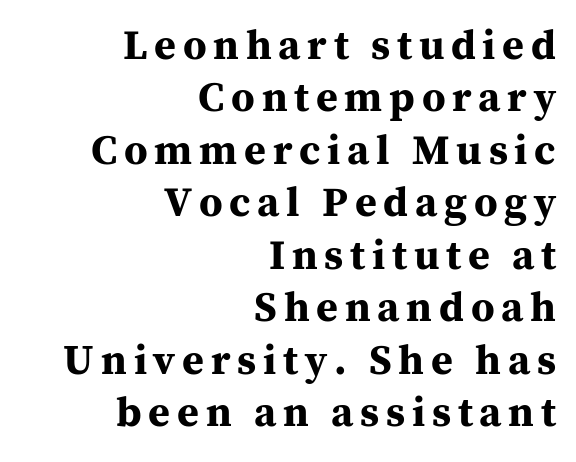
Casual observation: everything's shoved over to the right. The rendering shows small feet on the letterforms — a serif design. Is this a fixed-width face? No — the glyphs have proportional, varying widths. Rule under the text: the space is simply empty. No italicization has been applied; the sample stays upright.
